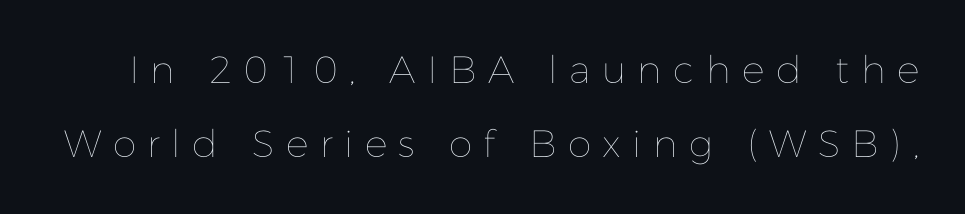
Someone cranked the tracking dial way up on this one. The glyphs are unaccompanied by any horizontal stroke below them. Each letter keeps its own natural width here, so spacing adapts to shape. The leading is generous, giving the passage an open texture. The typeface has the unassuming heft of standard copy or less. Posture: straight, roman, zero tilt.
